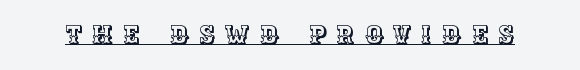
Q: Is the text italic (slanted)? A: No, it is upright.
Q: Is the text underlined? A: Yes.
Q: Is the spacing between letters normal or unusually wide? A: Unusually wide.
